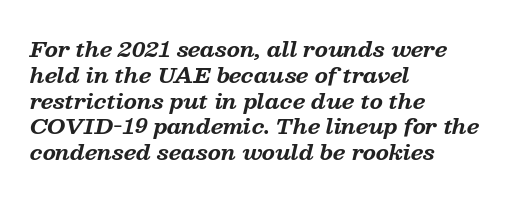
The image shows 21 px bold type, italic (leaning right); set left-aligned, line spacing 1.23x, normal letter spacing, not underlined.
